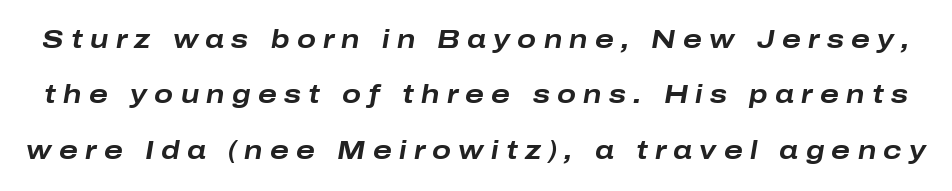
Q: Is the text bold? A: Yes.
Q: Is the text italic (slanted)? A: Yes, it leans right by about 10 degrees.
Q: Is the text underlined? A: No.
Q: Is the spacing between letters normal or unusually wide? A: Unusually wide.
Q: Is the spacing between lines tight, normal or loose? A: Loose.
